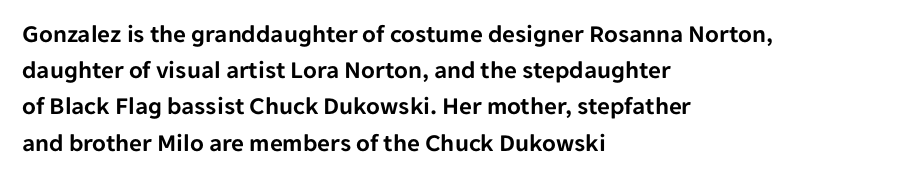
Q: Is the text italic (slanted)? A: No, it is upright.
Q: Is the text underlined? A: No.
Q: How is the paragraph aligned? A: Left-aligned.
Q: Is the spacing between letters normal or unusually wide? A: Normal.
Q: Is the spacing between lines tight, normal or loose? A: Normal.
